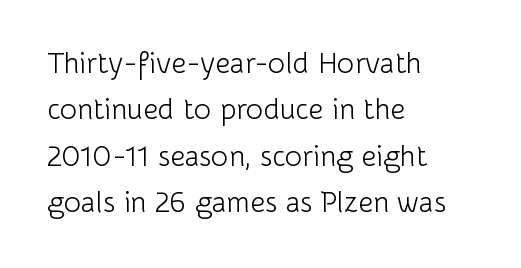
{"serif": "no", "italic": "no", "bold": "no", "weight": "light", "width": "normal", "stroke_contrast": "low", "x_height": "medium", "monospaced": "no", "underline": "no", "align": "left", "line_spacing": "normal", "line_spacing_ratio": 1.6, "letter_spacing": "normal", "letter_spacing_em": 0.0, "glyph_px": 29}
